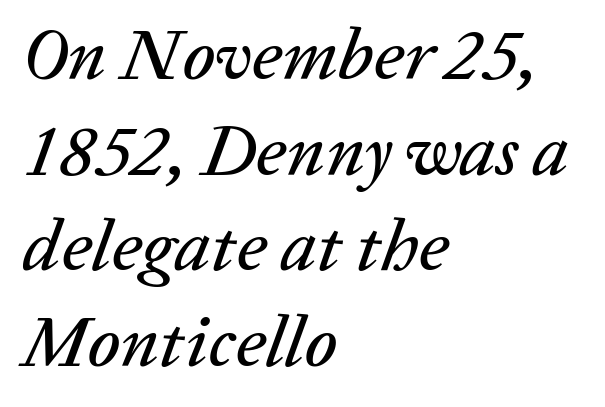
{"italic": "yes", "lean": "right", "slant_degrees": 20, "width": "normal", "stroke_contrast": "low", "x_height": "medium", "monospaced": "no", "underline": "no", "align": "left", "line_spacing": "normal", "line_spacing_ratio": 1.31, "letter_spacing": "normal", "letter_spacing_em": 0.0, "glyph_px": 73}
